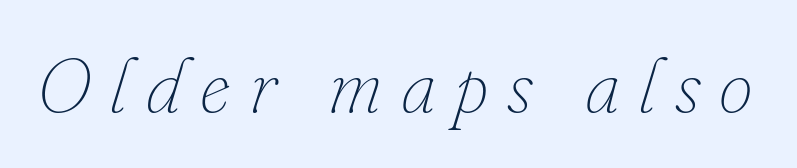
{"italic": "yes", "lean": "right", "slant_degrees": 16, "bold": "no", "weight": "thin", "width": "normal", "stroke_contrast": "low", "x_height": "small", "monospaced": "no", "underline": "no", "letter_spacing": "wide", "letter_spacing_em": 0.24, "glyph_px": 77}
